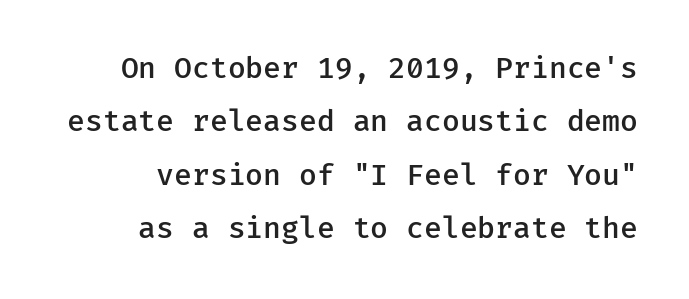
Q: Is the text bold? A: Semi-bold.
Q: Is the text italic (slanted)? A: No, it is upright.
Q: Is the typeface a serif or a sans-serif typeface? A: Sans-serif.
Q: Is the text underlined? A: No.
Q: Is the spacing between letters normal or unusually wide? A: Normal.
Q: Width (condensed, normal, or wide)? A: Normal.
Q: Stroke contrast? A: Low.
Q: x-height? A: Medium.
Q: Monospaced? A: Yes.
